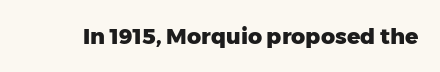
Short note: letters normally spaced. Words float on clear page, feet unadorned. The letters stand upright; this is a roman face. Heavy, bold letterforms.
